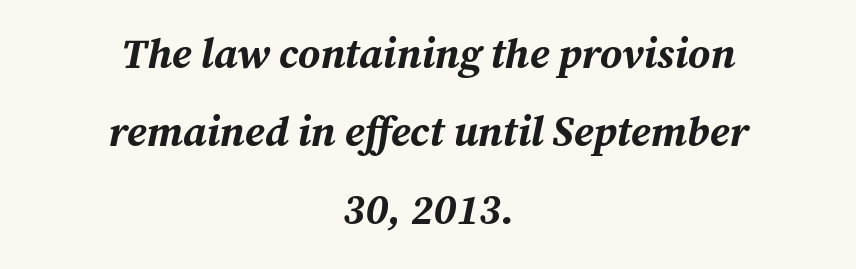
Heavy-handed strokes throughout: this text is bold. The line texture is even and compact thanks to regular tracking. The letters are slanted; this is an italic face. Neither beginnings nor endings align; midpoints do. Descenders hang freely into open space.
